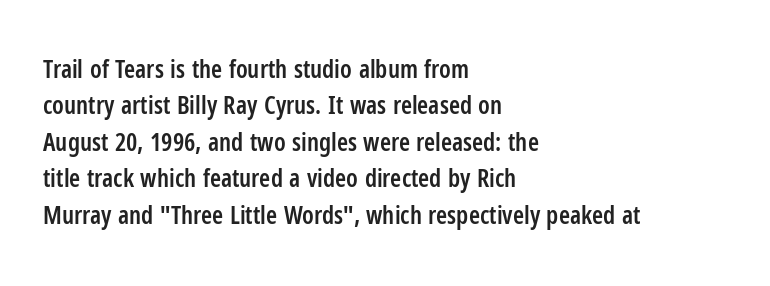
Q: Is the text bold? A: Semi-bold.
Q: Is the text italic (slanted)? A: No, it is upright.
Q: Is the text underlined? A: No.
Q: How is the paragraph aligned? A: Left-aligned.
Q: Is the spacing between letters normal or unusually wide? A: Normal.
Q: Is the spacing between lines tight, normal or loose? A: Normal.
